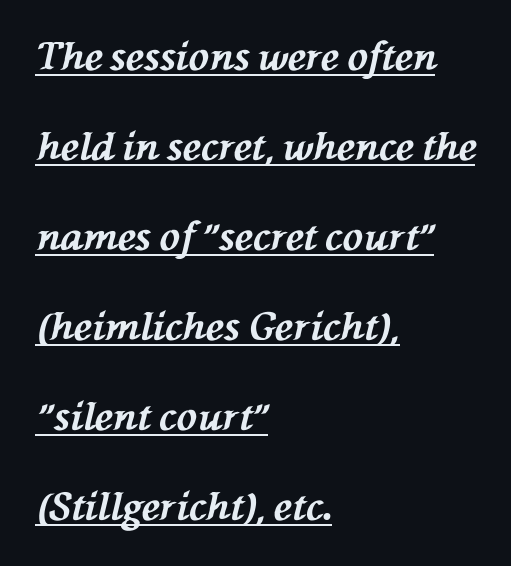
Spacing between characters is what you'd get straight out of the box. The paragraph has a hard left edge and a soft right edge. What weight is shown? A full bold with thick strokes. Italic: yes, the glyphs are oblique.
